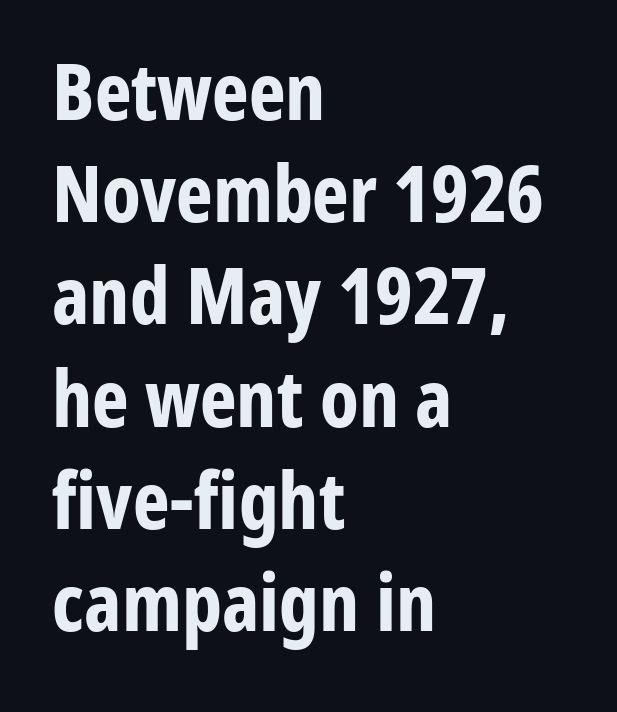
The image shows 78 px bold, condensed sans-serif type, upright; set left-aligned, normal line spacing (1.31x), normal letter spacing, not underlined; low stroke contrast and a medium x-height.
